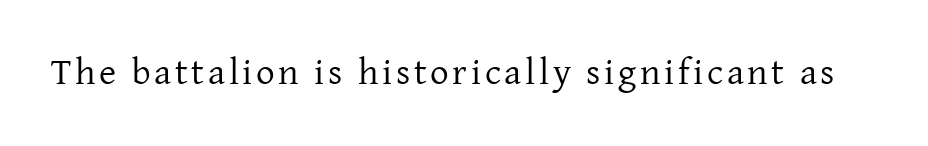
The image shows 37 px regular-weight serif type, upright; set not underlined; low stroke contrast and a medium x-height.
